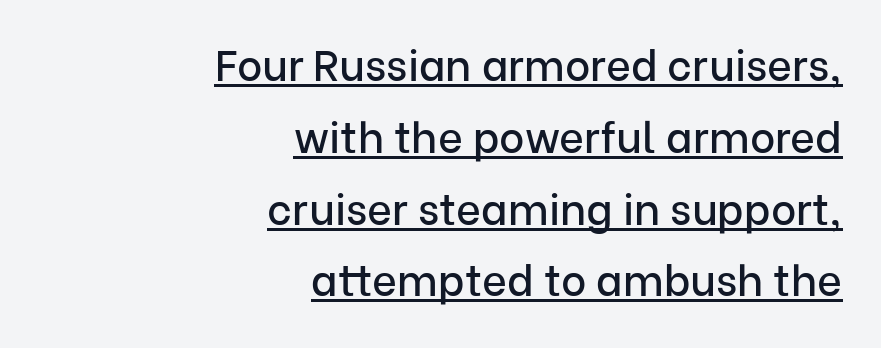
A typesetter would call this proportional, since set widths differ per character. In terms of letterform style, serifs are entirely absent. The string is rendered with underlining switched on. Where is the straight margin? On the right.
